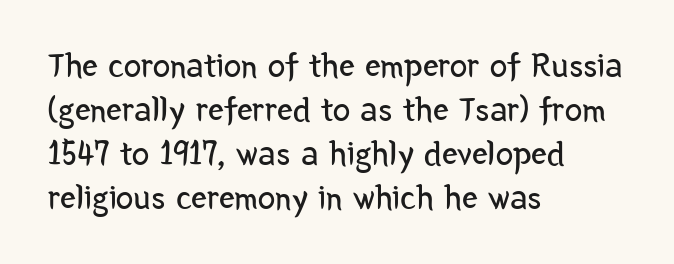
The image shows 35 px regular-weight, condensed sans-serif type, upright; set left-aligned, normal line spacing (1.26x), normal letter spacing, not underlined; low stroke contrast and a medium x-height.
